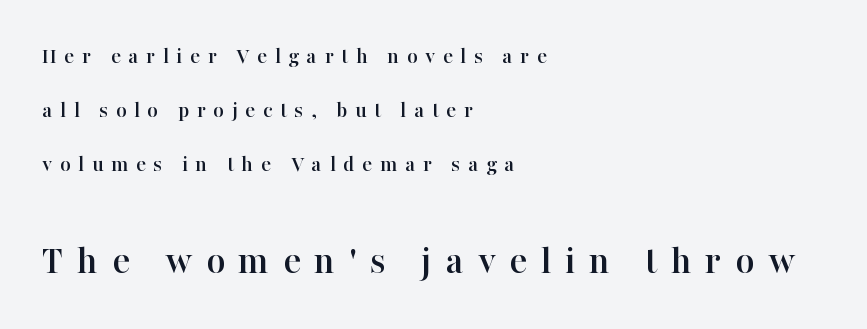
Short note: letters widely spaced. The ragged edge is on the right, which tells us the setting is flush left. The string is rendered with underlining switched off. The characters display serif detailing at their extremities. You could not count columns in this text — the font is proportionally spaced.
